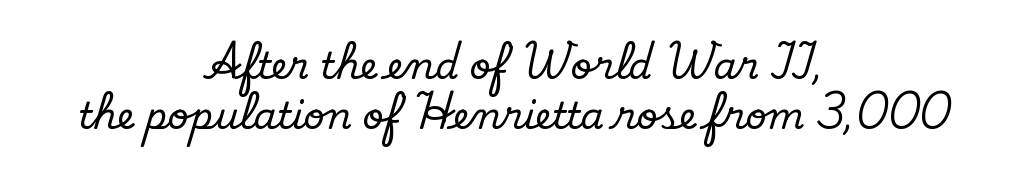
{"serif": "yes", "width": "normal", "stroke_contrast": "low", "x_height": "small", "monospaced": "no", "underline": "no", "align": "center", "line_spacing": "normal", "line_spacing_ratio": 1.36, "letter_spacing": "normal", "letter_spacing_em": 0.0, "glyph_px": 37}
